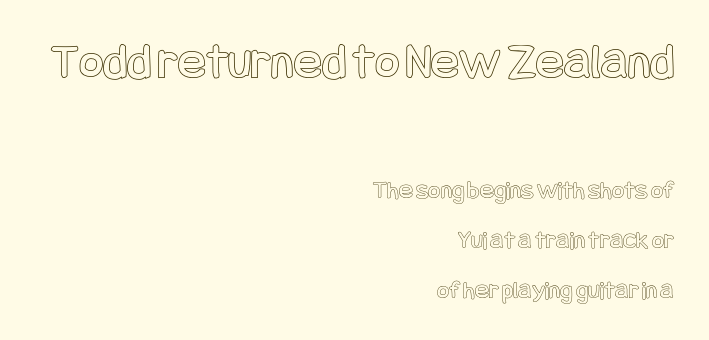
The image shows 52 px condensed type, upright; set right-aligned, loose line spacing (1.93x), normal letter spacing, not underlined; the first (top) block is 2.0x larger; a large x-height.
